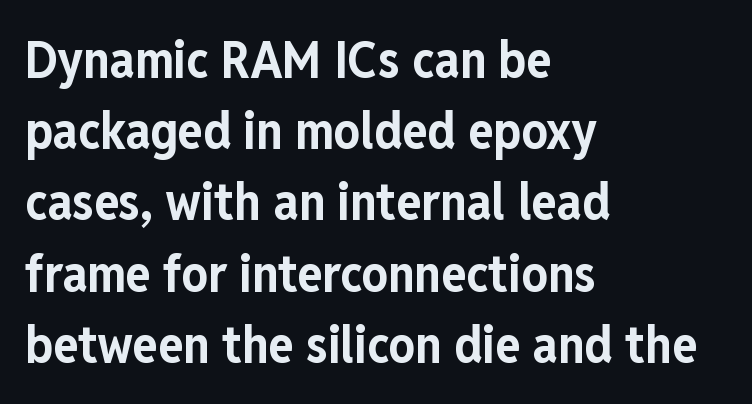
The image shows 52 px bold, condensed sans-serif type, upright; set left-aligned, normal line spacing (1.37x), normal letter spacing, not underlined; low stroke contrast and a medium x-height.
